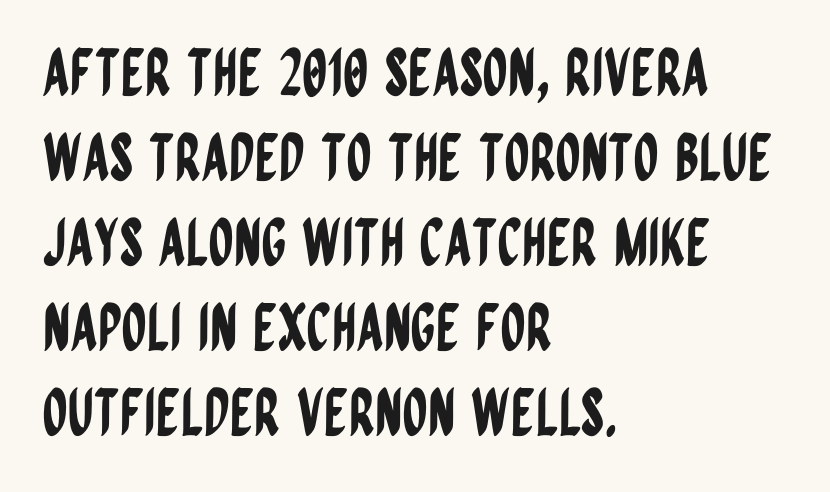
The text block is weighted toward the left margin, trailing off unevenly rightward. Typographically, this falls in the sans-serif category. The letters advance in unequal steps, a hallmark of proportional type. Upright lettering throughout.
